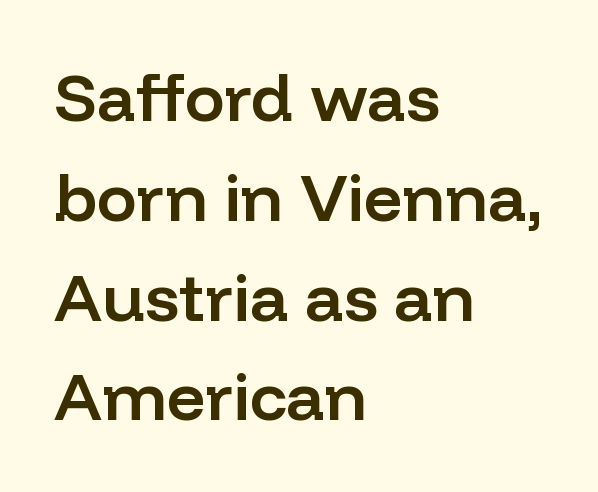
The image shows 67 px semibold sans-serif type, upright; set left-aligned, normal line spacing (1.49x), normal letter spacing, not underlined; low stroke contrast and a medium x-height.
